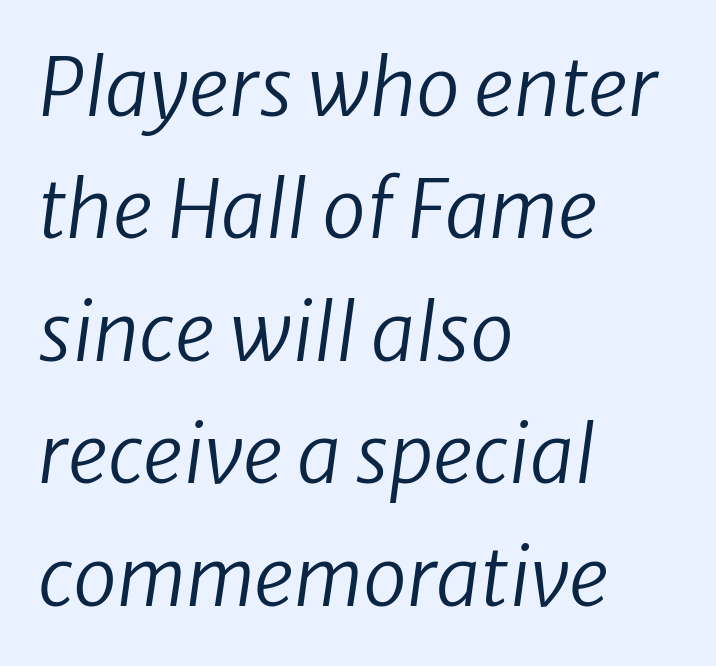
{"italic": "yes", "lean": "right", "slant_degrees": 8, "bold": "no", "weight": "regular", "width": "normal", "stroke_contrast": "low", "x_height": "medium", "monospaced": "no", "underline": "no", "align": "left", "line_spacing": "normal", "line_spacing_ratio": 1.55, "letter_spacing": "normal", "letter_spacing_em": 0.0, "glyph_px": 79}
